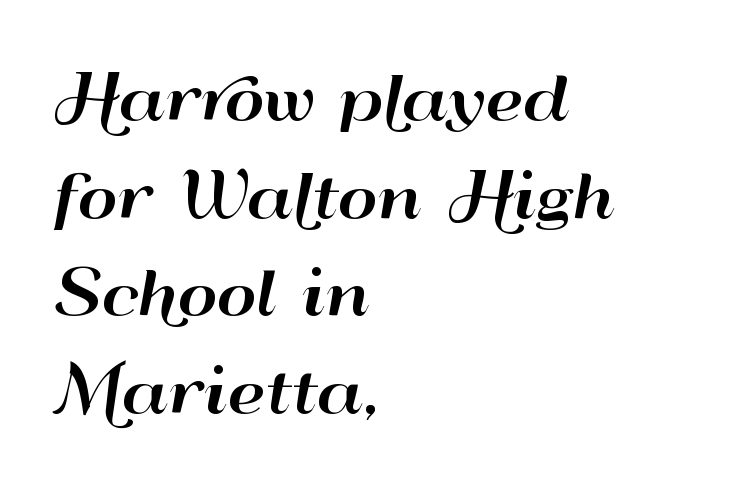
What kind of face is this? One without serifs — a sans. Caption: standard tracking, unaltered. Each letter keeps its own natural width here, so spacing adapts to shape. Notice how descenders clear the ascenders below comfortably — that's standard leading.
